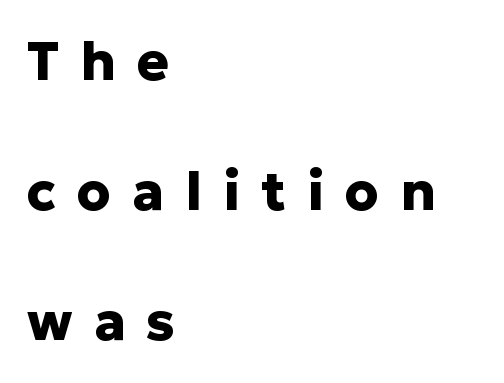
{"serif": "no", "italic": "no", "bold": "yes", "weight": "heavy", "width": "normal", "stroke_contrast": "low", "x_height": "medium", "monospaced": "no", "underline": "no", "align": "left", "line_spacing": "loose", "line_spacing_ratio": 2.41, "letter_spacing": "wide", "letter_spacing_em": 0.39, "glyph_px": 54}
